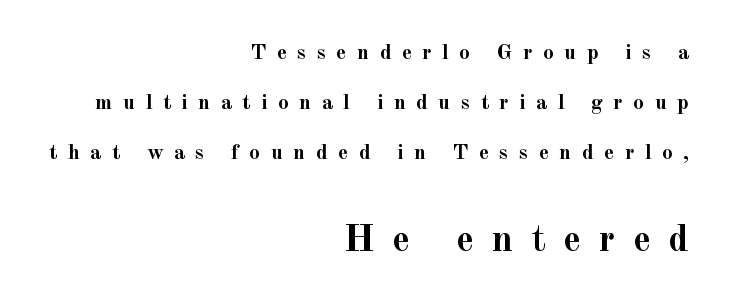
{"serif": "yes", "italic": "no", "bold": "yes", "weight": "semibold", "width": "normal", "x_height": "small", "monospaced": "no", "underline": "no", "align": "right", "line_spacing": "loose", "line_spacing_ratio": 2.27, "letter_spacing": "wide", "letter_spacing_em": 0.46, "larger_block": "second", "size_ratio": 1.73, "glyph_px": 38}
